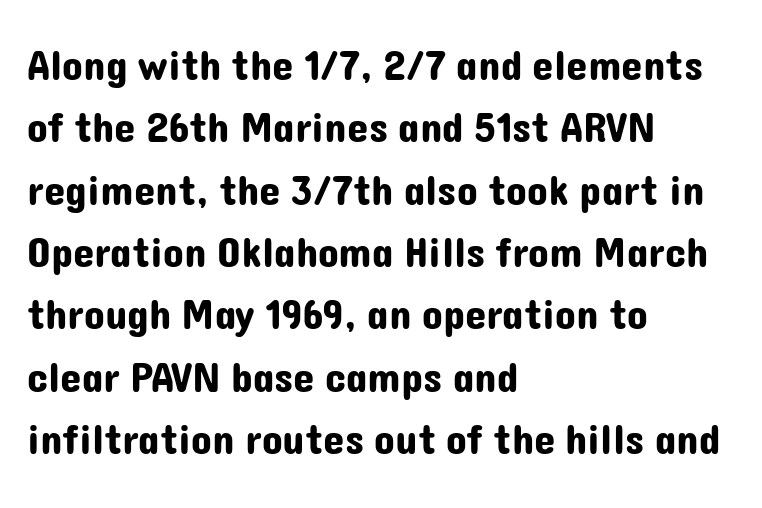
The image shows 43 px sans-serif type, upright; set left-aligned, normal line spacing (1.45x), normal letter spacing, not underlined; low stroke contrast and a medium x-height.
